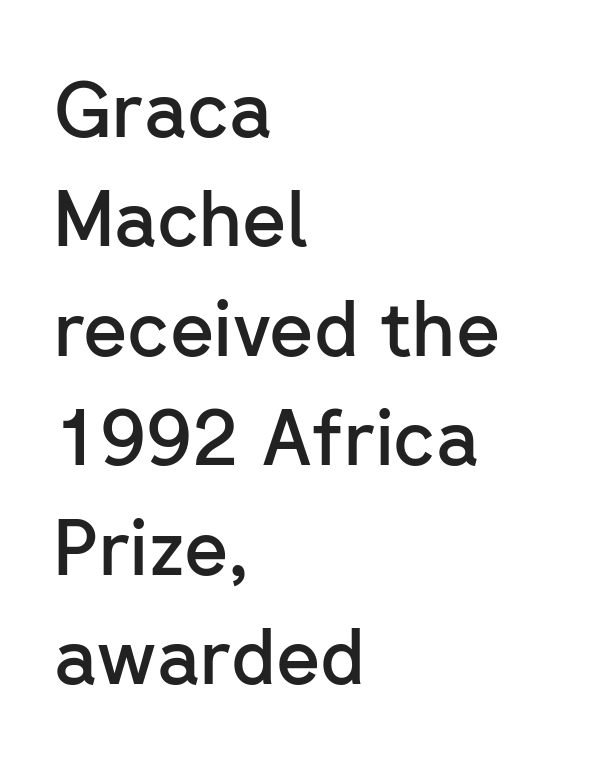
The image shows 76 px semibold sans-serif type, upright; set left-aligned, normal line spacing (1.44x), normal letter spacing, not underlined; low stroke contrast and a medium x-height.
